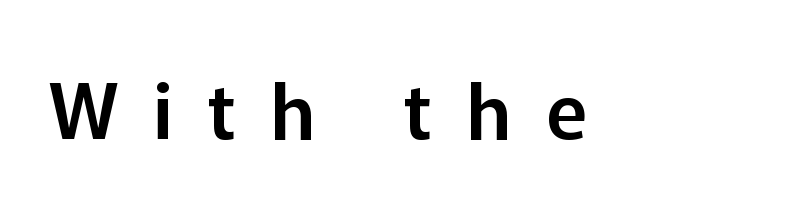
The image shows 77 px sans-serif type, upright; set unusually wide letter spacing (+0.45 em), not underlined; low stroke contrast and a medium x-height.
